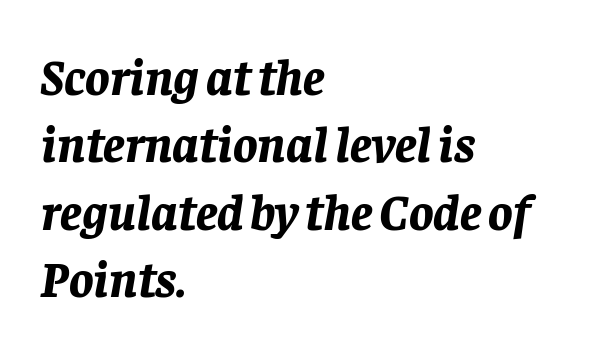
Q: Is the text bold? A: Yes.
Q: Is the text italic (slanted)? A: Yes, it leans right by about 8 degrees.
Q: Is the text underlined? A: No.
Q: How is the paragraph aligned? A: Left-aligned.
Q: Is the spacing between letters normal or unusually wide? A: Normal.
Q: Is the spacing between lines tight, normal or loose? A: Normal.
Q: Width (condensed, normal, or wide)? A: Normal.
Q: Stroke contrast? A: Low.
Q: x-height? A: Large.
Q: Monospaced? A: No.
